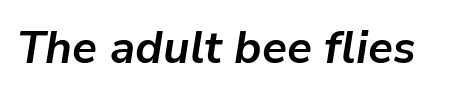
{"italic": "yes", "lean": "right", "slant_degrees": 9, "bold": "yes", "weight": "bold", "width": "normal", "stroke_contrast": "low", "x_height": "medium", "monospaced": "no", "underline": "no", "letter_spacing": "normal", "letter_spacing_em": 0.0, "glyph_px": 45}
